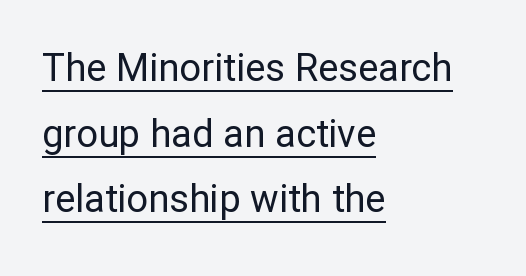
The image shows 38 px regular-weight sans-serif type, upright; set left-aligned, line spacing 1.73x, normal letter spacing, underlined; low stroke contrast and a medium x-height.
